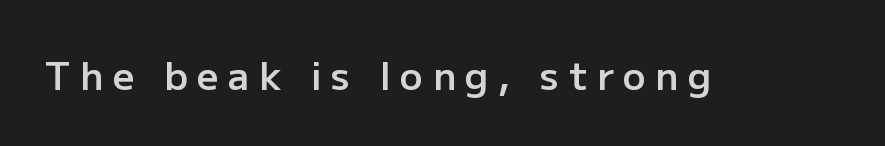
Semibold letterforms, between regular and bold. Does extra space separate the letters? Yes, quite a lot of it. Just letters on the line, the space beneath them empty. Every stem runs plumb, perpendicular to the baseline. Type style note: lacks serifs. Think of a printed novel: that variable character pitch is what you see here.
